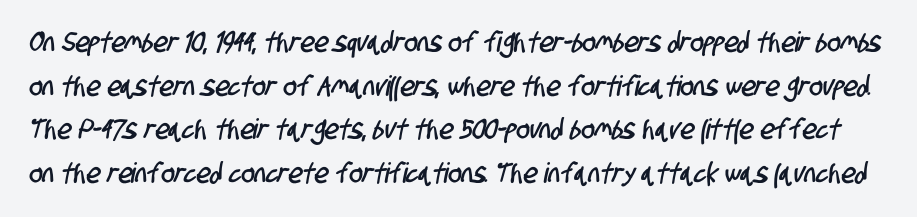
{"serif": "no", "width": "condensed", "stroke_contrast": "low", "x_height": "large", "monospaced": "no", "underline": "no", "line_spacing": "normal", "line_spacing_ratio": 1.56, "letter_spacing": "normal", "letter_spacing_em": 0.0, "glyph_px": 28}
